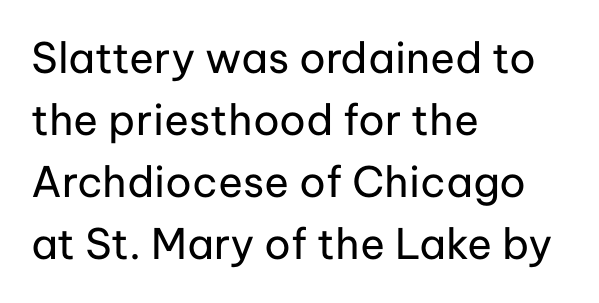
The image shows 42 px regular-weight sans-serif type, upright; set left-aligned, normal line spacing (1.48x), normal letter spacing, not underlined; low stroke contrast and a medium x-height.
